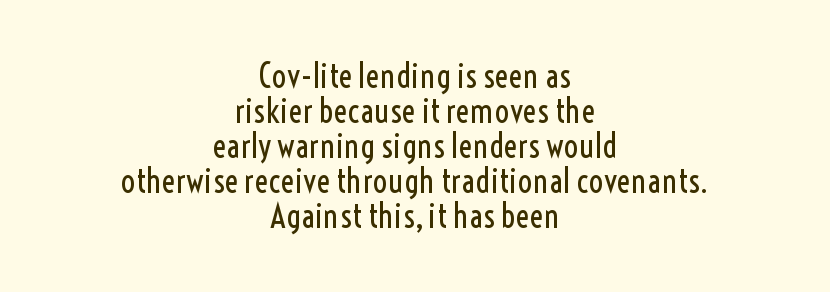
Horizontal alignment here is central, giving a formal, balanced look. Underline: absent. Caption: standard tracking, unaltered. Here the designer chose a conventional face with non-uniform glyph widths. Summary of weight: not heavy and not bold.
